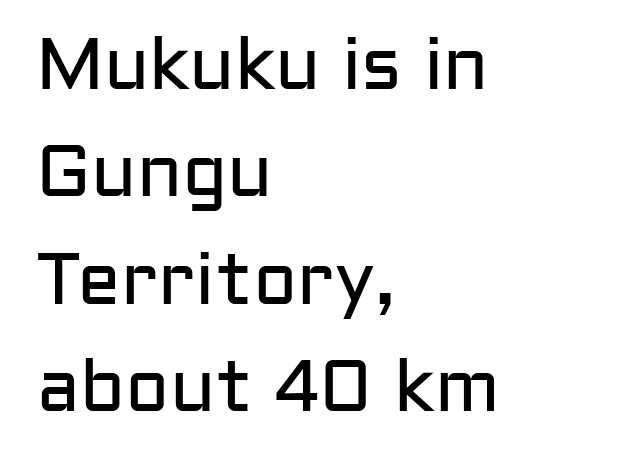
Nope, no serifs anywhere on these letters. The letters advance in unequal steps, a hallmark of proportional type. Letters have the restrained weight of plain body copy at most. The baseline area is clear.
